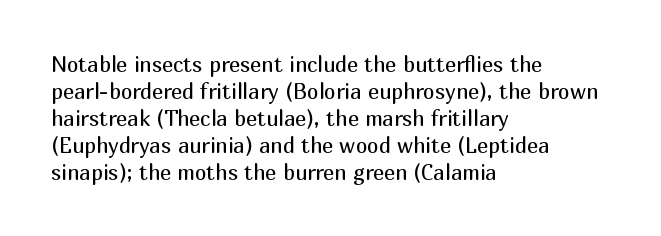
The image shows 21 px text type, upright; set left-aligned, normal line spacing (1.28x), normal letter spacing, not underlined.
